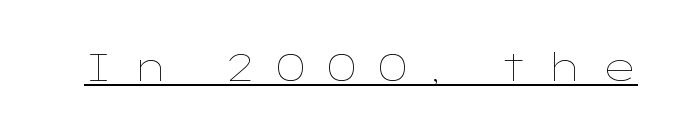
The image shows 39 px thin, wide type, upright; set unusually wide letter spacing (+0.47 em), underlined; low stroke contrast and a medium x-height.
